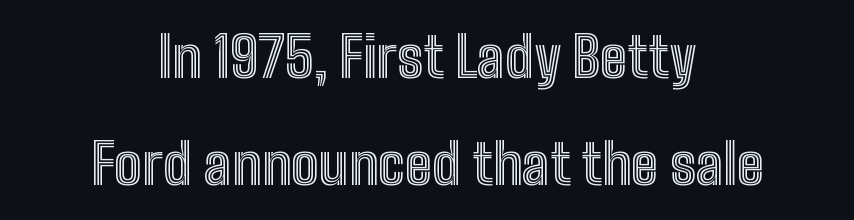
The image shows 55 px condensed type, upright; set centered, loose line spacing (1.94x), normal letter spacing, not underlined; a medium x-height.
